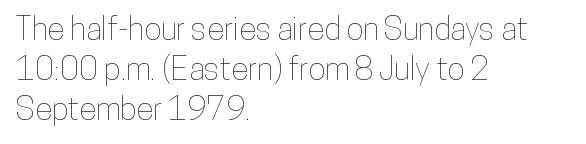
The image shows 32 px condensed type, upright; set left-aligned, normal line spacing (1.25x), normal letter spacing, not underlined; low stroke contrast and a medium x-height.
